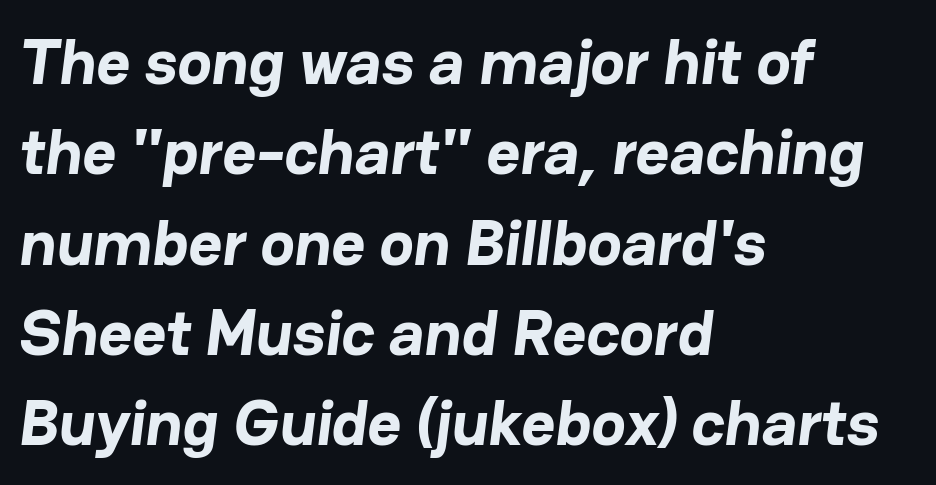
Varying glyph widths throughout — classic text-font behaviour. These lines carry a lot of weight — the face is fully bold. Line beginnings align vertically; line endings do not. The passage shown is typeset with a sans-serif family. Reading down the column, the eye jumps a familiar distance to each next line.
